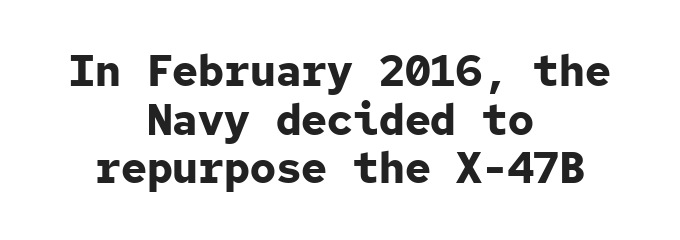
Q: Is the text bold? A: Yes.
Q: Is the text italic (slanted)? A: No, it is upright.
Q: Is the typeface a serif or a sans-serif typeface? A: Sans-serif.
Q: Is the text underlined? A: No.
Q: How is the paragraph aligned? A: Centered.
Q: Is the spacing between letters normal or unusually wide? A: Normal.
Q: Is the spacing between lines tight, normal or loose? A: Tight.
Q: Width (condensed, normal, or wide)? A: Normal.
Q: Stroke contrast? A: Low.
Q: x-height? A: Medium.
Q: Monospaced? A: Yes.
